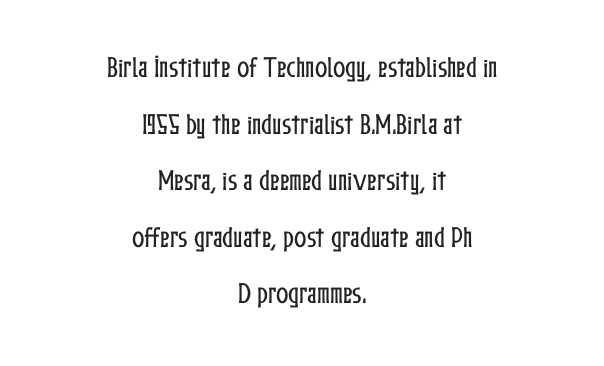
Rows of type keep a wide berth in the vertical direction. Centered paragraph, ragged on both sides. This is roman type, the default non-slanted kind. This rendering leaves character spacing at its baseline value. Any mark beneath the type? The region is blank.
